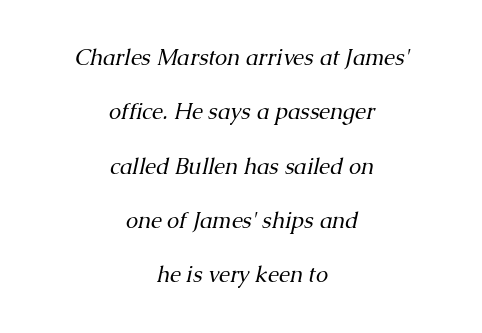
Inter-character spacing is left at the font's built-in metrics. The space directly below the letters is spotless. A typesetter would call this leading open, well beyond the default. The strokes are not fattened; the text isn't bold.
